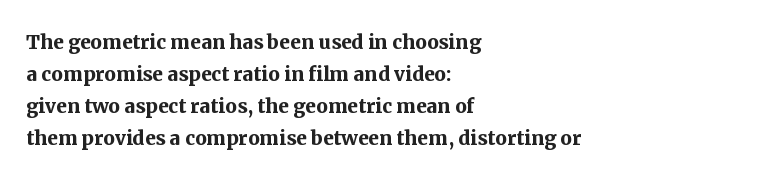
Alignment: flush left. A clean baseline with only descenders dipping below it. Vertical strokes here are truly vertical. Every letter is thick-stroked: bold, no question. A typesetter would call this zero additional tracking.
